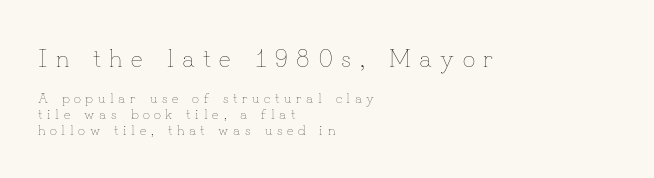
{"italic": "no", "bold": "no", "underline": "no", "align": "left", "line_spacing": "tight", "line_spacing_ratio": 1.13, "letter_spacing": "wide", "letter_spacing_em": 0.33, "larger_block": "first", "size_ratio": 1.79, "glyph_px": 25}
